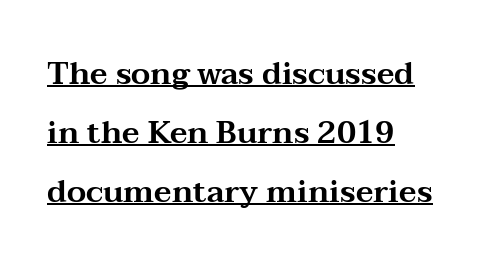
Q: Is the text italic (slanted)? A: No, it is upright.
Q: Is the typeface a serif or a sans-serif typeface? A: Serif.
Q: Is the text underlined? A: Yes.
Q: How is the paragraph aligned? A: Left-aligned.
Q: Is the spacing between letters normal or unusually wide? A: Normal.
Q: Is the spacing between lines tight, normal or loose? A: Loose.
Q: Width (condensed, normal, or wide)? A: Wide.
Q: Stroke contrast? A: Medium.
Q: x-height? A: Medium.
Q: Monospaced? A: No.
